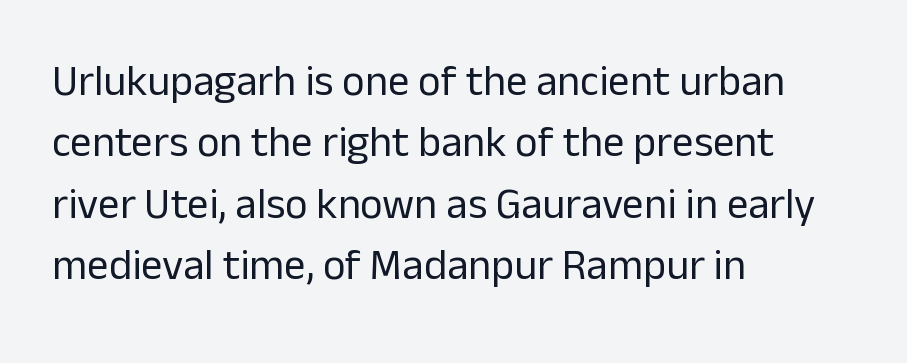
Q: Is the text bold? A: No.
Q: Is the text italic (slanted)? A: No, it is upright.
Q: Is the typeface a serif or a sans-serif typeface? A: Sans-serif.
Q: Is the text underlined? A: No.
Q: How is the paragraph aligned? A: Left-aligned.
Q: Is the spacing between letters normal or unusually wide? A: Normal.
Q: Is the spacing between lines tight, normal or loose? A: Normal.
Q: Width (condensed, normal, or wide)? A: Normal.
Q: Stroke contrast? A: Low.
Q: x-height? A: Medium.
Q: Monospaced? A: No.
